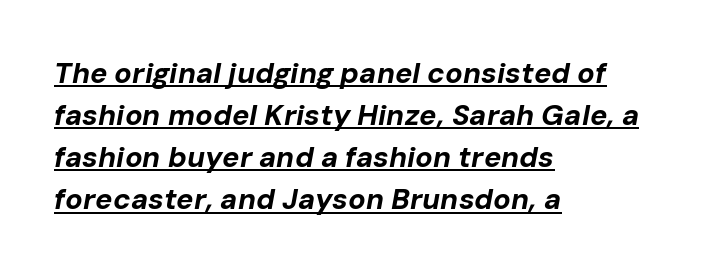
{"italic": "yes", "lean": "right", "slant_degrees": 10, "bold": "yes", "weight": "bold", "width": "normal", "stroke_contrast": "low", "x_height": "medium", "monospaced": "no", "underline": "yes", "align": "left", "line_spacing": "normal", "line_spacing_ratio": 1.45, "letter_spacing": "normal", "letter_spacing_em": 0.0, "glyph_px": 29}
